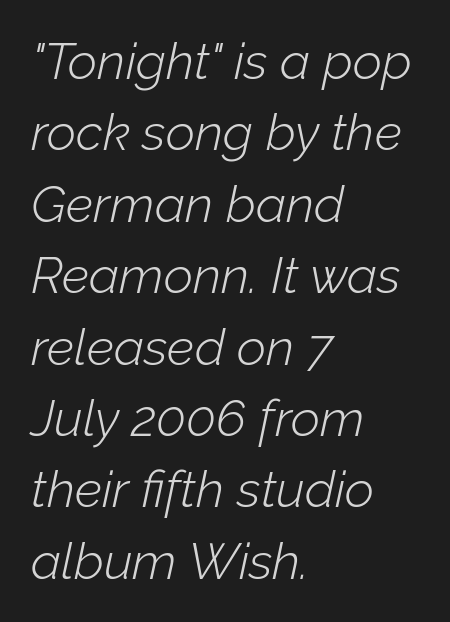
The face used here is rendered with its standard letterfit. On a weight scale, this lands at 450 or below. Regarding leading, the lines here are spaced in the standard way. Casual observation: everything's shoved over to the left. The lettering tilts uniformly, giving the passage an italic look.
